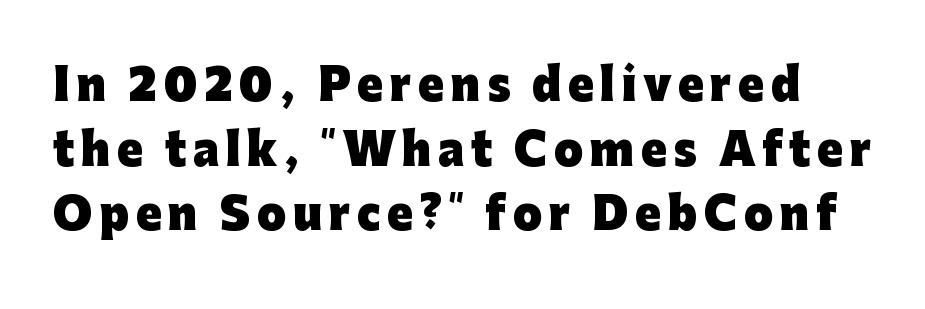
{"serif": "no", "italic": "no", "bold": "yes", "weight": "heavy", "width": "normal", "stroke_contrast": "low", "x_height": "medium", "monospaced": "no", "underline": "no", "line_spacing": "normal", "line_spacing_ratio": 1.54, "glyph_px": 42}
